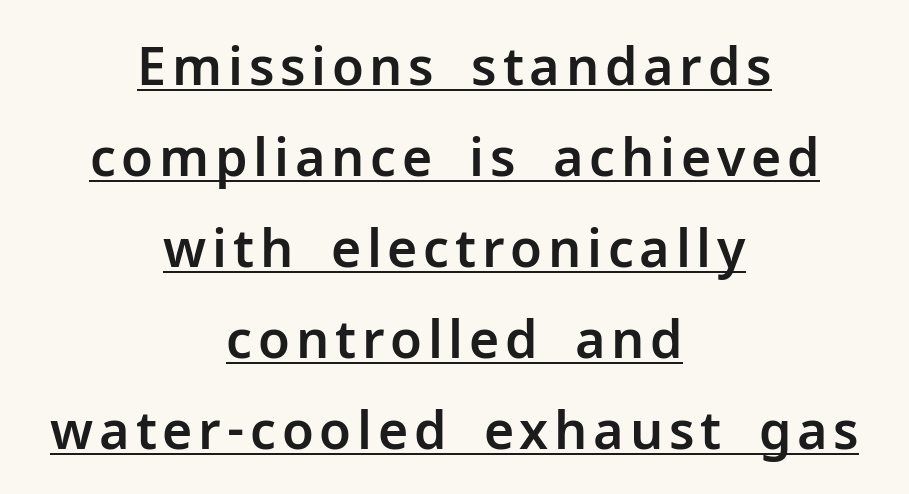
The image shows 52 px sans-serif type, upright; set centered, line spacing 1.75x, underlined; low stroke contrast and a medium x-height.
